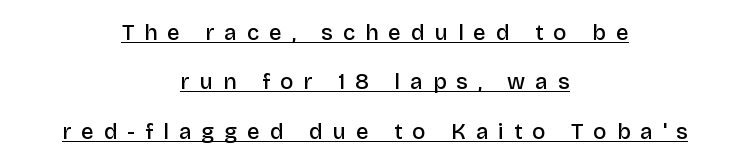
Q: Is the text bold? A: Semi-bold.
Q: Is the text italic (slanted)? A: No, it is upright.
Q: Is the text underlined? A: Yes.
Q: How is the paragraph aligned? A: Centered.
Q: Is the spacing between letters normal or unusually wide? A: Unusually wide.
Q: Is the spacing between lines tight, normal or loose? A: Loose.
